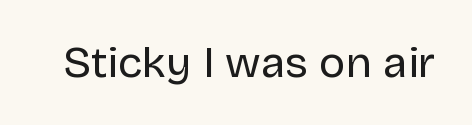
The image shows 44 px regular-weight sans-serif type, upright; set normal letter spacing, not underlined; low stroke contrast and a large x-height.
